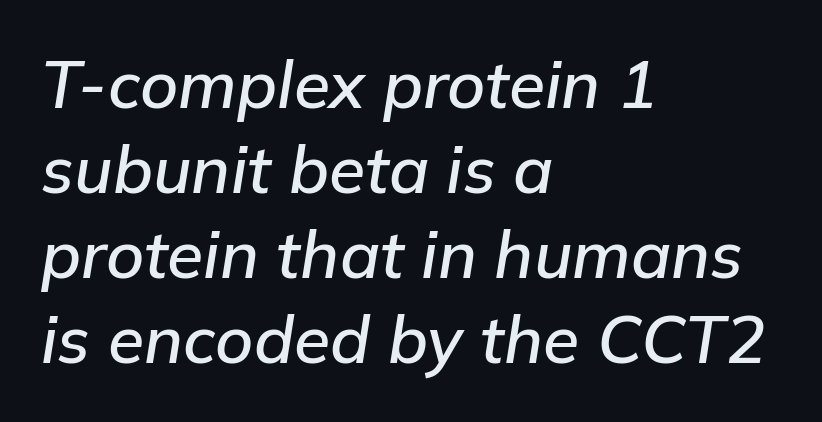
The image shows 66 px text type, italic (leaning right); set left-aligned, normal line spacing (1.29x), normal letter spacing, not underlined; low stroke contrast and a medium x-height.
